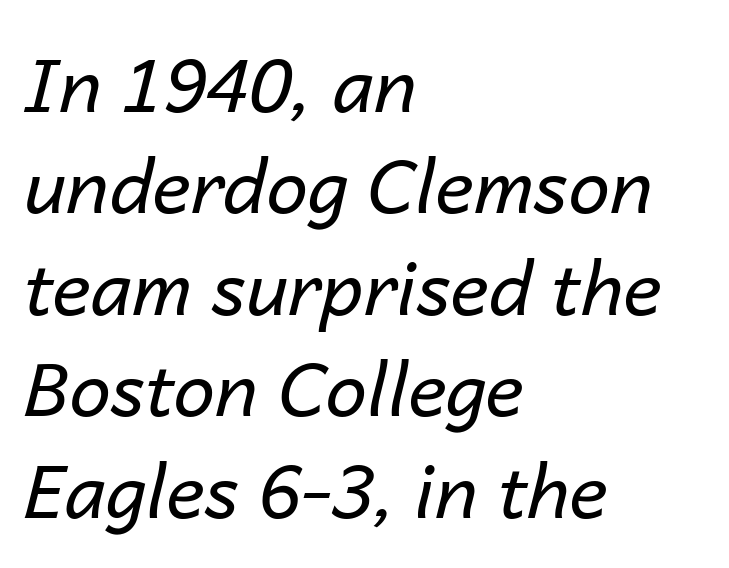
Ink coverage per letter is moderate at most. Character widths vary here, with narrow letters taking less room than wide ones. Every character sits at an angle, as italics do. The passage shown stacks its lines at a standard gap. Compared with typical body copy, the letter spacing here is the same. Check under the words: just untouched page.
